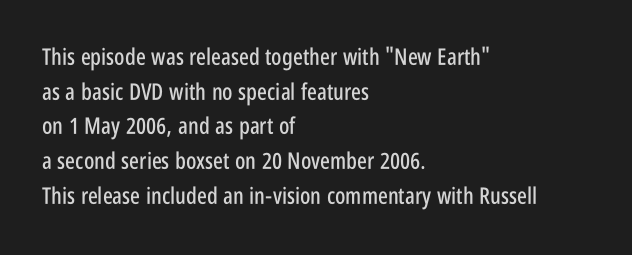
Students, observe: this is what conventionally led text looks like. Has an underline been added? It has not. Words appear dense and cohesive because spacing is normal. If you drew a ruler down the left edge, every line would touch it.
